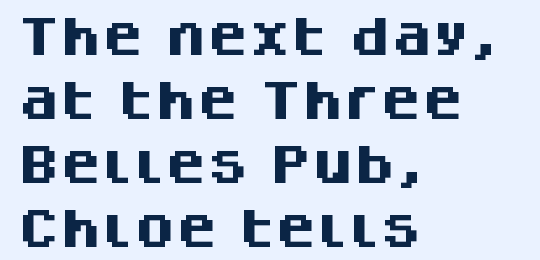
Each letter's strokes conclude bluntly, with no projecting serifs. Underline: absent. Between one letter and the next there's only the usual sliver of space. Vertically, the passage feels balanced, rows spaced as you'd expect. Quick note: not italic, upright.
